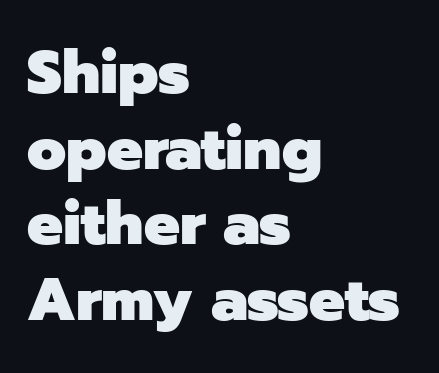
{"serif": "no", "italic": "no", "bold": "yes", "weight": "heavy", "width": "normal", "stroke_contrast": "low", "x_height": "medium", "monospaced": "no", "underline": "no", "align": "left", "line_spacing": "normal", "line_spacing_ratio": 1.26, "letter_spacing": "normal", "letter_spacing_em": 0.0, "glyph_px": 60}
